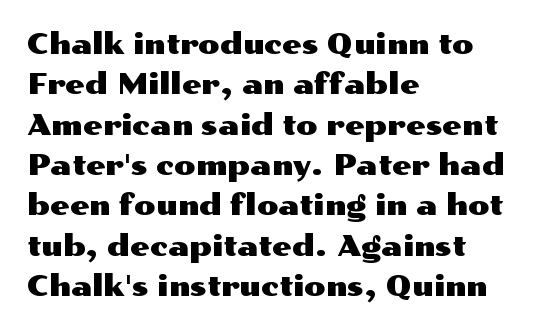
The image shows 28 px wide sans-serif type, upright; set left-aligned, normal line spacing (1.44x), normal letter spacing, not underlined; medium stroke contrast and a medium x-height.
